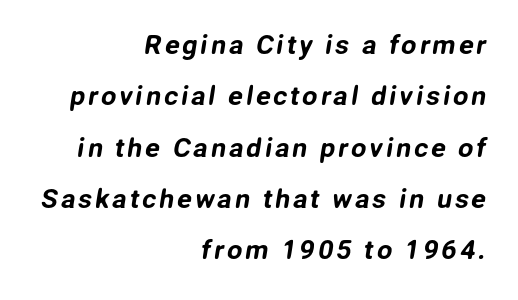
{"underline": "no", "align": "right", "line_spacing": "loose", "line_spacing_ratio": 1.9, "glyph_px": 27}
